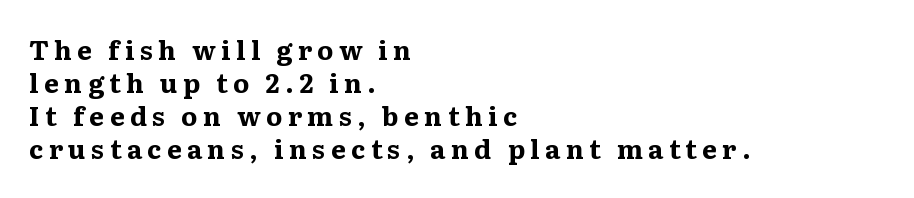
The passage shown stacks its lines at a standard gap. Where is the straight margin? On the left. The letters are spread apart with noticeably loose tracking. The passage shown is not underscored anywhere.
